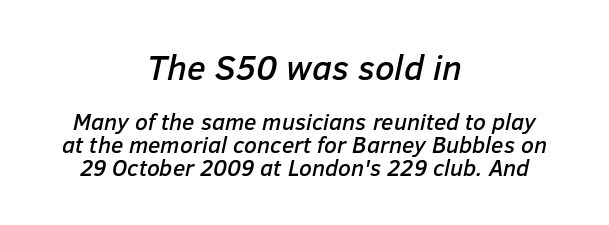
The image shows 35 px text type, italic (leaning right); set centered, tight line spacing (1.0x), normal letter spacing, not underlined; the first (top) block is 1.52x larger; low stroke contrast and a medium x-height.
